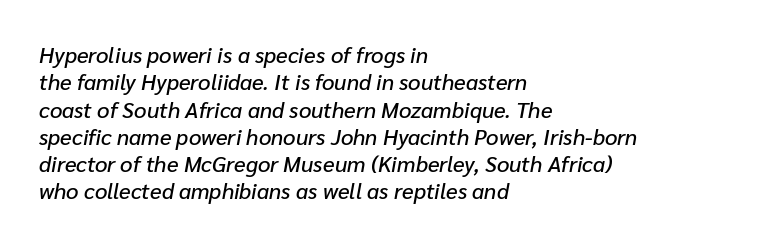
Q: Is the text italic (slanted)? A: Yes, it leans right by about 10 degrees.
Q: Is the text underlined? A: No.
Q: How is the paragraph aligned? A: Left-aligned.
Q: Is the spacing between letters normal or unusually wide? A: Normal.
